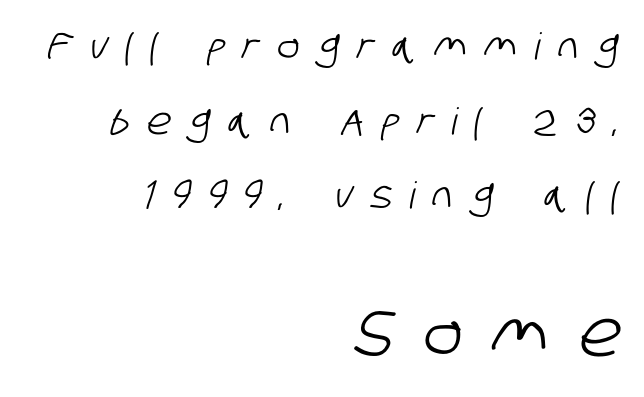
Q: Is the typeface a serif or a sans-serif typeface? A: Sans-serif.
Q: Is the text underlined? A: No.
Q: How is the paragraph aligned? A: Right-aligned.
Q: Is the spacing between letters normal or unusually wide? A: Unusually wide.
Q: Is the spacing between lines tight, normal or loose? A: Loose.
Q: Which block of text is set in a larger size, the first (top) or the second (bottom)? A: The second (bottom) one.
Q: Width (condensed, normal, or wide)? A: Condensed.
Q: Stroke contrast? A: Low.
Q: x-height? A: Large.
Q: Monospaced? A: No.
